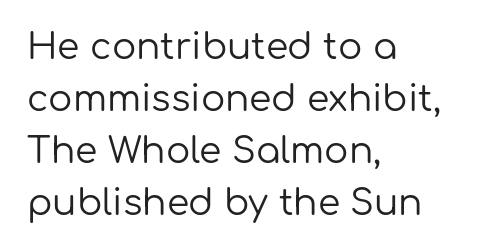
{"serif": "no", "italic": "no", "bold": "no", "weight": "regular", "width": "normal", "stroke_contrast": "low", "x_height": "medium", "monospaced": "no", "underline": "no", "align": "left", "line_spacing": "normal", "line_spacing_ratio": 1.44, "letter_spacing": "normal", "letter_spacing_em": 0.0, "glyph_px": 36}
